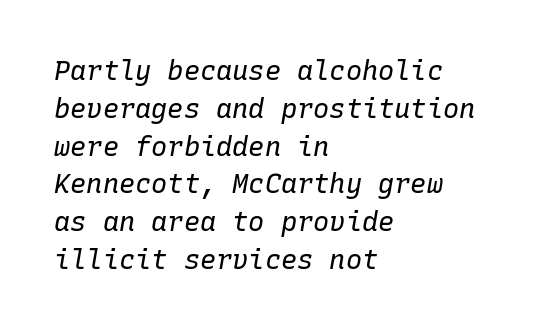
{"italic": "yes", "lean": "right", "slant_degrees": 10, "bold": "no", "underline": "no", "align": "left", "line_spacing": "normal", "line_spacing_ratio": 1.4, "letter_spacing": "normal", "letter_spacing_em": 0.0, "glyph_px": 27}
